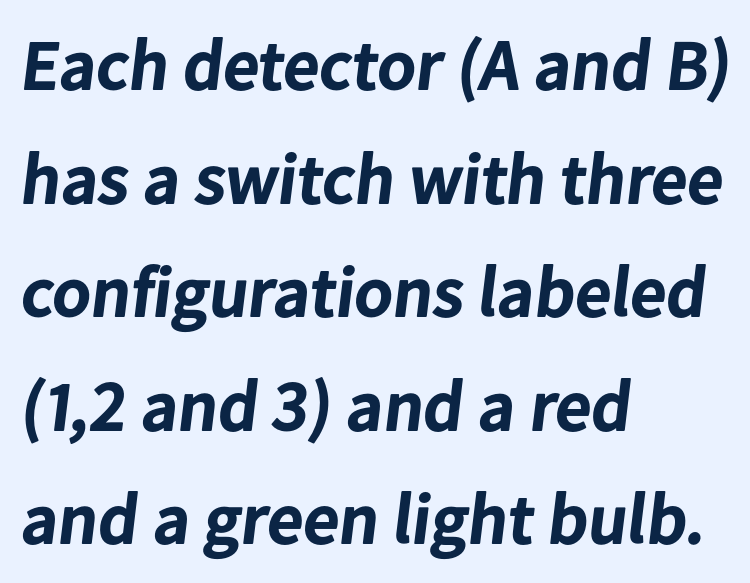
Do the characters align in a grid? No, the font is proportional. The designer went with a sans here, leaving each stem footless. A dark, heavy texture on the line: the type is bold. Honestly, the letter spacing is just normal — you wouldn't notice it. The baseline area is clear. Regular leading.
